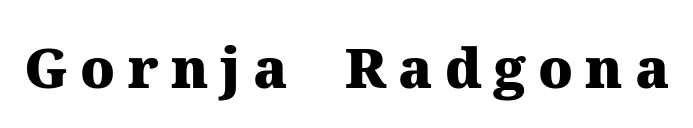
Think of a printed novel: that variable character pitch is what you see here. The space beneath each line is pristine and unruled. The characters display serif detailing at their extremities. Typographic density is high because the face is bold. The lettering stays uniformly vertical, giving the passage a roman look. The letters are spread apart with noticeably loose tracking.
